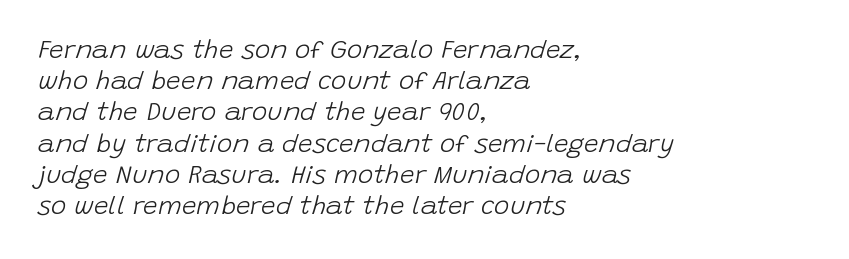
Style check: oblique. Where is the straight margin? On the left. Descender tails drop into unmarked territory. This rendering leaves character spacing at its baseline value.
